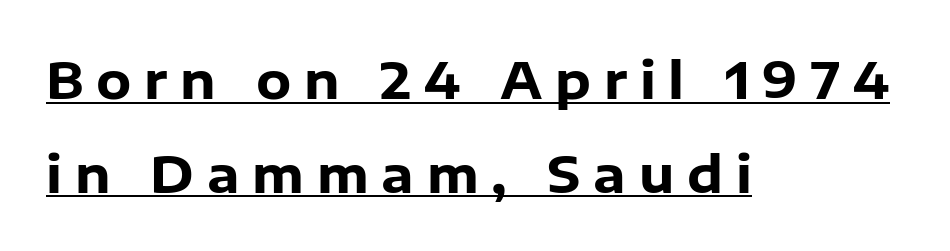
Observe the absence of serifs on each vertical stroke in this sample. Think of a printed novel: that variable character pitch is what you see here. Thick stems and heavy bowls — unmistakably bold. Characters follow at a spacing far wider than the type designer built in. The string is rendered with underlining switched on.
